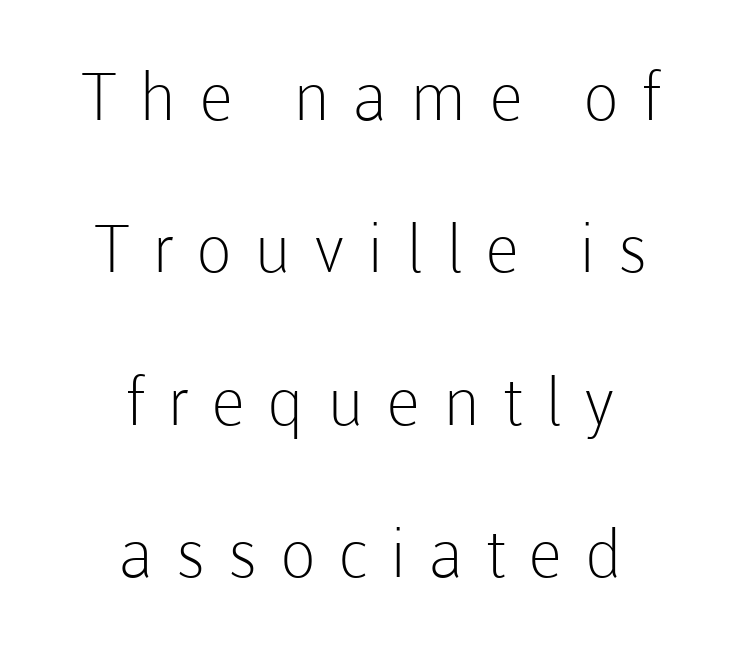
The image shows 66 px light sans-serif type, upright; set centered, loose line spacing (2.31x), unusually wide letter spacing (+0.34 em), not underlined; low stroke contrast and a medium x-height.
